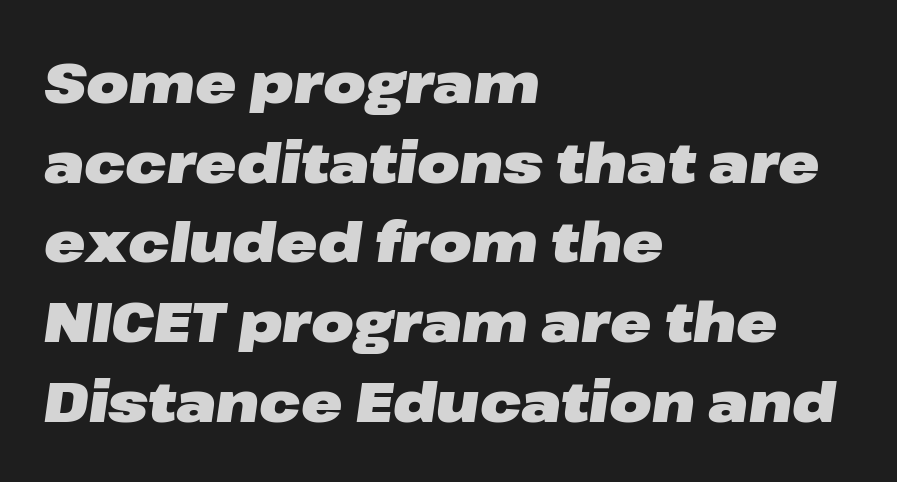
Q: Is the text bold? A: Yes.
Q: Is the text italic (slanted)? A: Yes, it leans right by about 8 degrees.
Q: Is the text underlined? A: No.
Q: How is the paragraph aligned? A: Left-aligned.
Q: Is the spacing between letters normal or unusually wide? A: Normal.
Q: Is the spacing between lines tight, normal or loose? A: Normal.
Q: Width (condensed, normal, or wide)? A: Wide.
Q: Stroke contrast? A: Low.
Q: x-height? A: Medium.
Q: Monospaced? A: No.
